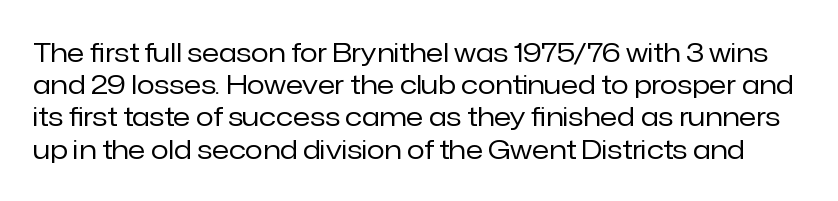
Italic? Not at all — the glyphs are vertical. Counters stay open thanks to moderate or lighter strokes. No word sits above an underline. What stands out about the letter spacing? Nothing — it is the standard amount.
